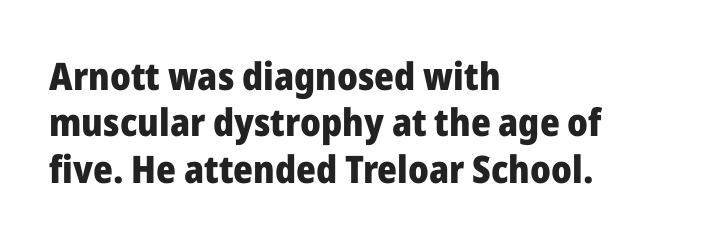
The image shows 38 px heavy sans-serif type, upright; set left-aligned, line spacing 1.22x, normal letter spacing, not underlined; low stroke contrast and a medium x-height.
